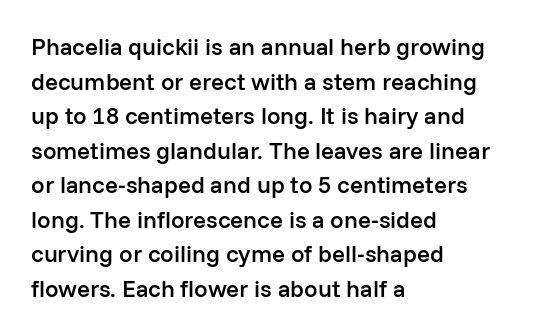
Q: Is the text bold? A: Semi-bold.
Q: Is the text italic (slanted)? A: No, it is upright.
Q: Is the text underlined? A: No.
Q: How is the paragraph aligned? A: Left-aligned.
Q: Is the spacing between letters normal or unusually wide? A: Normal.
Q: Is the spacing between lines tight, normal or loose? A: Normal.
